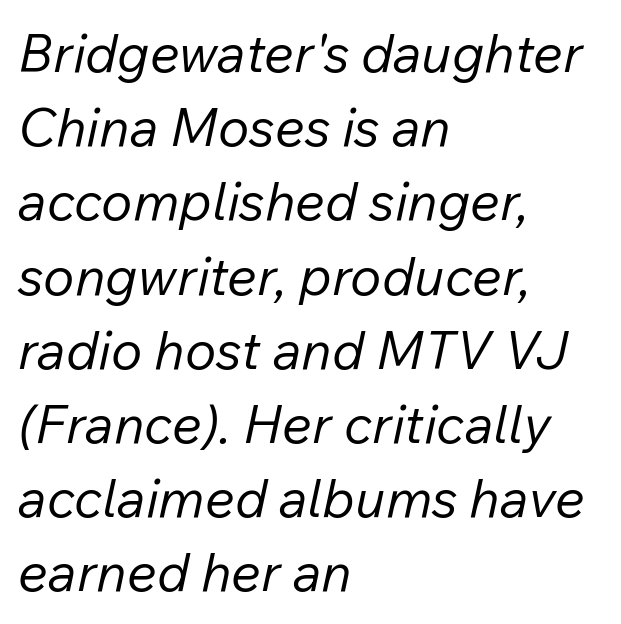
The image shows 53 px regular-weight type, italic (leaning right); set left-aligned, normal line spacing (1.4x), normal letter spacing, not underlined; low stroke contrast and a medium x-height.
